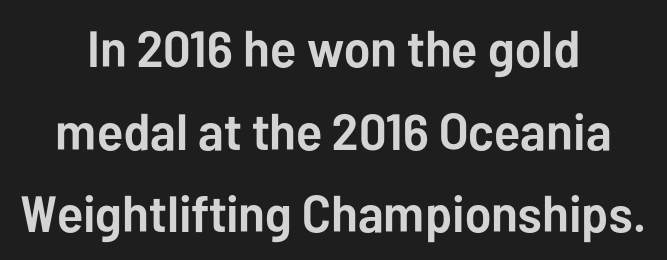
The rendering keeps characters at their native spacing. Does the copy run flush right? No — it is centered line by line. The font's upright variant was chosen for this text. Look at the bottom of the vertical strokes: they stop flat, with no serifs. These lines are rendered in a variable-pitch font. Beneath every word, the page is bare.
